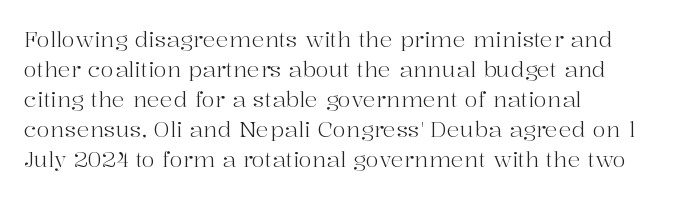
{"italic": "no", "bold": "no", "underline": "no", "align": "left", "line_spacing": "normal", "line_spacing_ratio": 1.36, "letter_spacing": "normal", "letter_spacing_em": 0.0, "glyph_px": 22}
